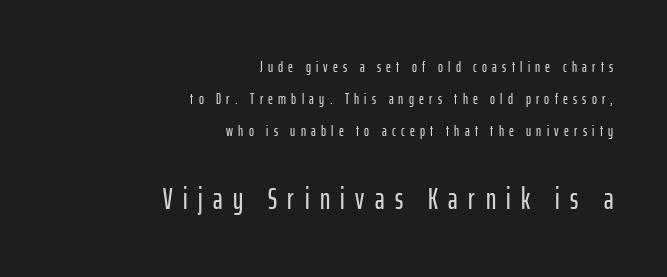
The image shows 30 px condensed sans-serif type, upright; set right-aligned, loose line spacing (2.13x), unusually wide letter spacing (+0.35 em), not underlined; the second (bottom) block is 2.0x larger; low stroke contrast and a medium x-height.
